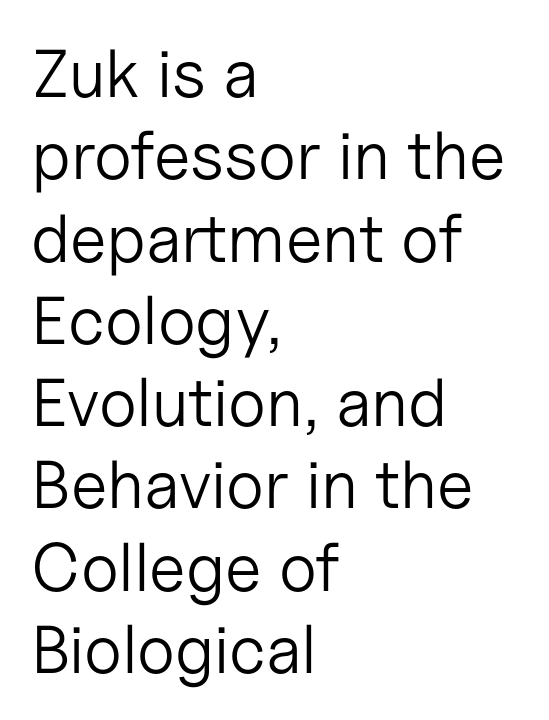
The image shows 68 px light sans-serif type, upright; set left-aligned, line spacing 1.21x, normal letter spacing, not underlined; low stroke contrast and a medium x-height.
